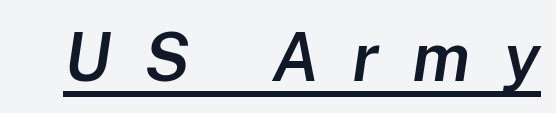
An italicized treatment has been applied to the whole sample. Each word looks stretched out because of the extra space between its letters. The rendering uses natural spacing where letterforms have individual widths. I'd describe the lettering as semibold — firm but not a full bold. The lettering is marked with a stroke running underneath it.
